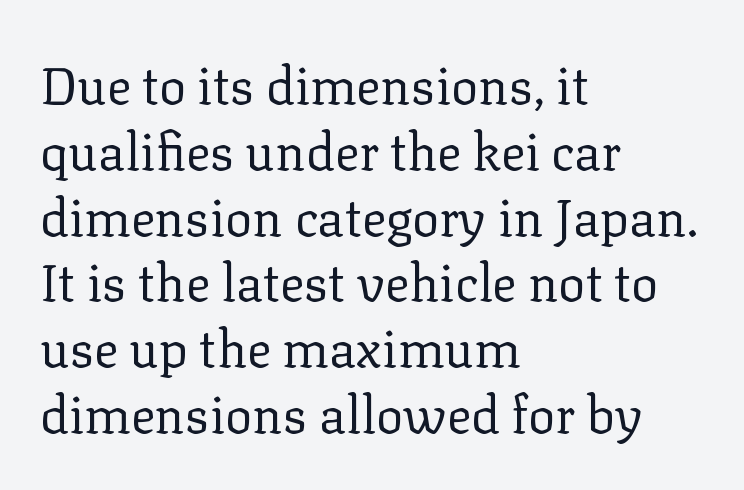
Q: Is the text bold? A: No.
Q: Is the text italic (slanted)? A: No, it is upright.
Q: Is the typeface a serif or a sans-serif typeface? A: Serif.
Q: Is the text underlined? A: No.
Q: How is the paragraph aligned? A: Left-aligned.
Q: Is the spacing between letters normal or unusually wide? A: Normal.
Q: Is the spacing between lines tight, normal or loose? A: Normal.
Q: Width (condensed, normal, or wide)? A: Normal.
Q: Stroke contrast? A: Low.
Q: x-height? A: Medium.
Q: Monospaced? A: No.
